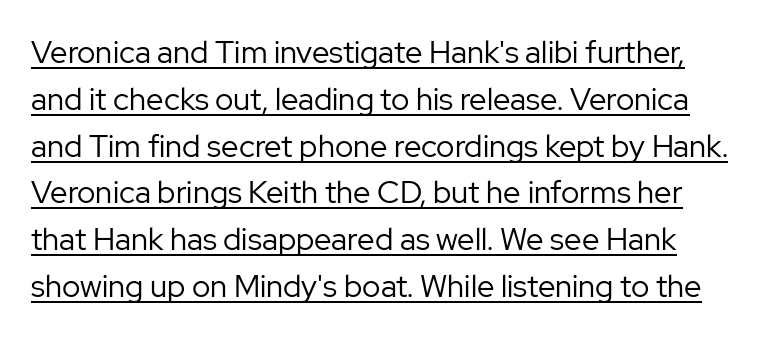
The image shows 31 px regular-weight sans-serif type, upright; set normal line spacing (1.51x), normal letter spacing, underlined; low stroke contrast and a medium x-height.
